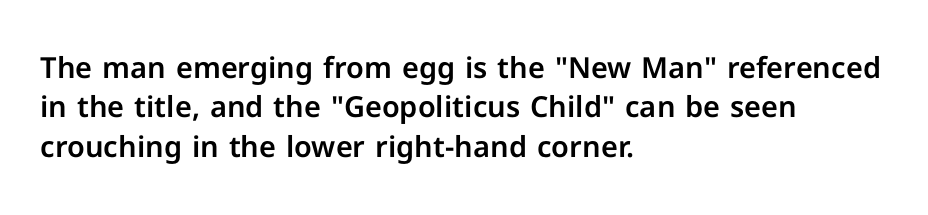
{"serif": "no", "italic": "no", "width": "normal", "stroke_contrast": "low", "x_height": "medium", "monospaced": "no", "underline": "no", "align": "left", "line_spacing": "normal", "line_spacing_ratio": 1.36, "letter_spacing": "normal", "letter_spacing_em": 0.0, "glyph_px": 29}
